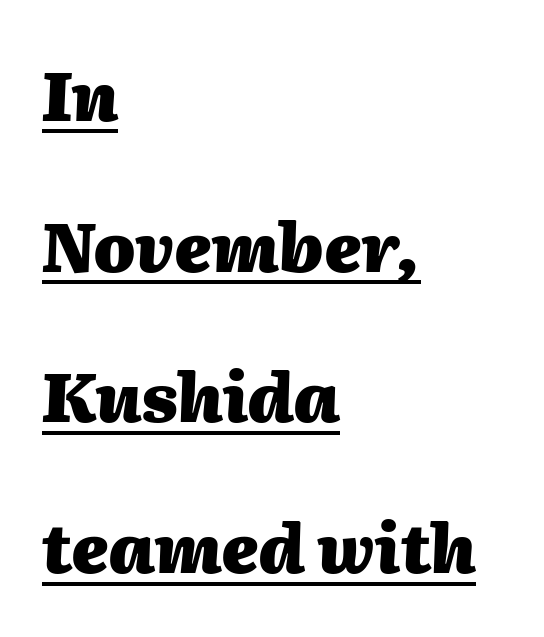
{"italic": "yes", "lean": "right", "slant_degrees": 2, "bold": "yes", "weight": "heavy", "width": "normal", "stroke_contrast": "medium", "x_height": "medium", "monospaced": "no", "underline": "yes", "align": "left", "line_spacing": "loose", "line_spacing_ratio": 2.25, "letter_spacing": "normal", "letter_spacing_em": 0.0, "glyph_px": 67}
